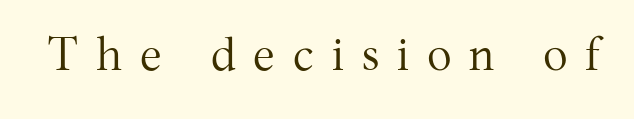
{"serif": "yes", "italic": "no", "bold": "no", "weight": "regular", "width": "normal", "stroke_contrast": "medium", "x_height": "medium", "monospaced": "no", "underline": "no", "letter_spacing": "wide", "letter_spacing_em": 0.39, "glyph_px": 46}
